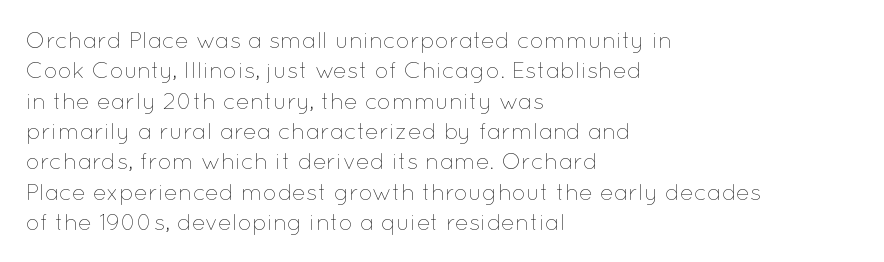
{"italic": "no", "bold": "no", "underline": "no", "align": "left", "line_spacing": "normal", "line_spacing_ratio": 1.32, "letter_spacing": "normal", "letter_spacing_em": 0.0, "glyph_px": 23}
